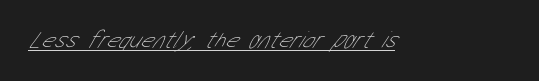
Underlining? Definitely there. The weight tops out at a normal text grade. Does extra space separate the letters? No, they use regular spacing.
